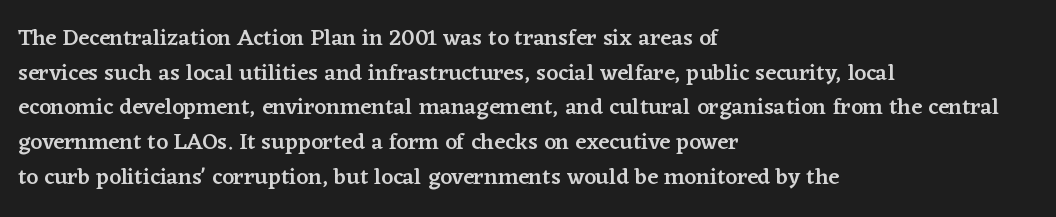
Q: Is the text bold? A: Semi-bold.
Q: Is the text italic (slanted)? A: No, it is upright.
Q: Is the text underlined? A: No.
Q: How is the paragraph aligned? A: Left-aligned.
Q: Is the spacing between letters normal or unusually wide? A: Normal.
Q: Is the spacing between lines tight, normal or loose? A: Normal.
